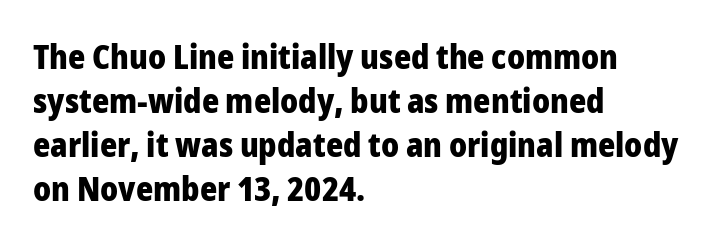
The image shows 33 px heavy sans-serif type, upright; set left-aligned, normal line spacing (1.33x), normal letter spacing, not underlined; low stroke contrast and a medium x-height.
